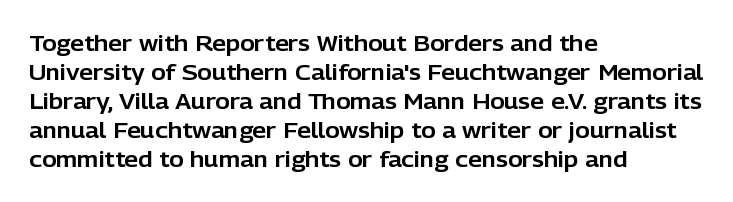
It's the straight-up-and-down kind of type. The horizontal fit of the characters is conventional and even. These lines are set flush left with a ragged right edge. Glance below the letters and you will spot only blank space.
